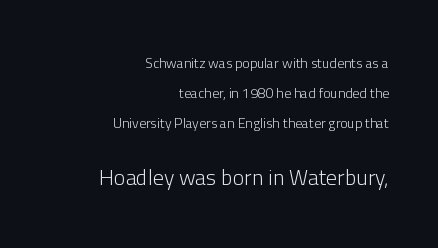
The image shows 22 px text type, upright; set right-aligned, loose line spacing (2.13x), normal letter spacing, not underlined; the second (bottom) block is 1.57x larger.
